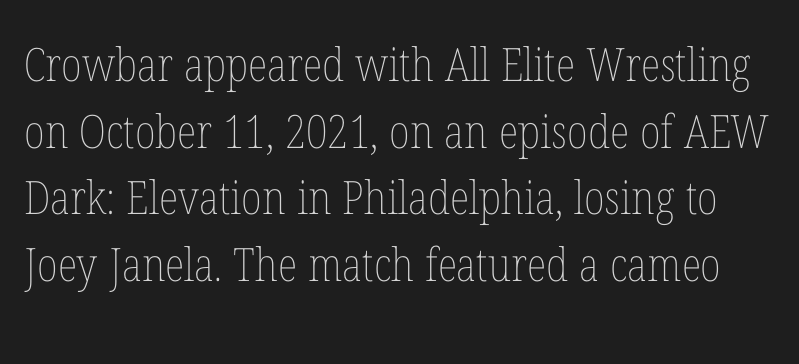
Q: Is the text bold? A: No.
Q: Is the text italic (slanted)? A: No, it is upright.
Q: Is the text underlined? A: No.
Q: Is the spacing between letters normal or unusually wide? A: Normal.
Q: Is the spacing between lines tight, normal or loose? A: Normal.
Q: Width (condensed, normal, or wide)? A: Condensed.
Q: Stroke contrast? A: Low.
Q: x-height? A: Medium.
Q: Monospaced? A: No.
